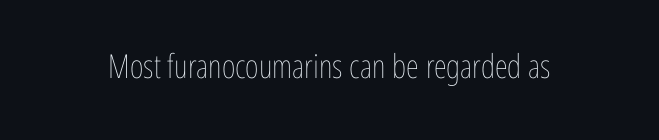
Q: Is the text bold? A: No.
Q: Is the text italic (slanted)? A: No, it is upright.
Q: Is the text underlined? A: No.
Q: Is the spacing between letters normal or unusually wide? A: Normal.
Q: Width (condensed, normal, or wide)? A: Condensed.
Q: Stroke contrast? A: Low.
Q: x-height? A: Medium.
Q: Monospaced? A: No.
